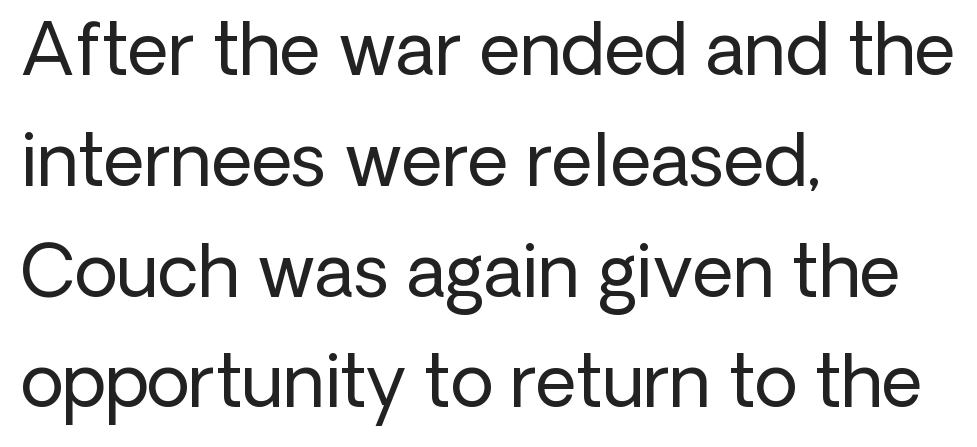
Is there any slant? The stems are plumb. Type style note: lacks serifs. The gap between lines stays unmarked. The strokes are not fattened; the text isn't bold. Nothing unusual about the tracking: characters are spaced as the font intends.
